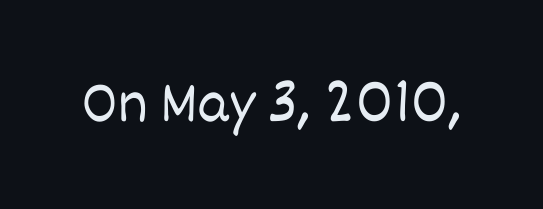
Decoration check: the copy has no underline. No extra ink here — the face is not bold. Compared with typical body copy, the letter spacing here is the same. Spacing verdict: proportional, widths tailored to each character. No italicization has been applied; the sample stays upright.
